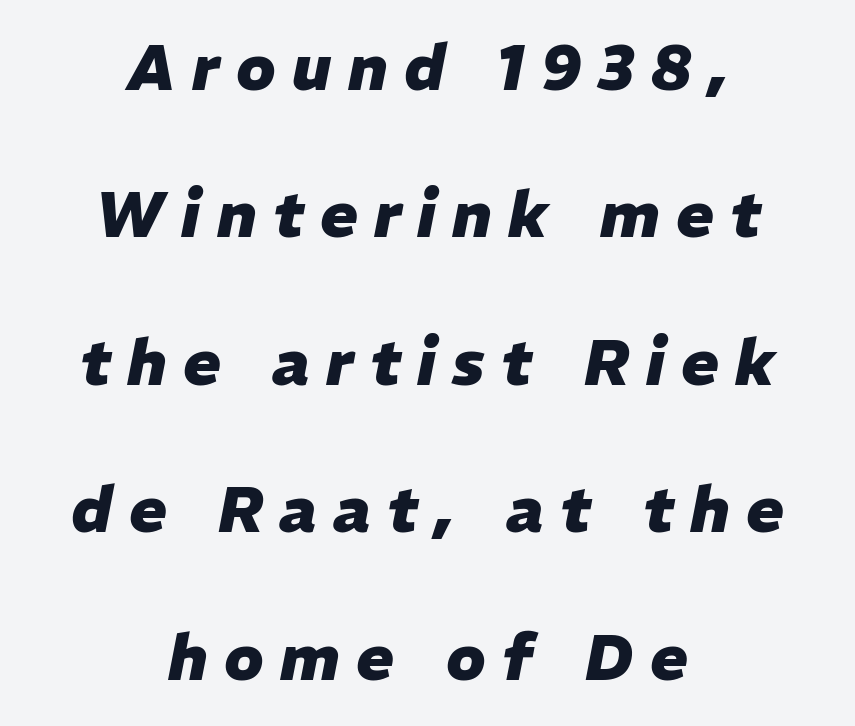
{"italic": "yes", "lean": "right", "slant_degrees": 11, "bold": "yes", "weight": "heavy", "width": "normal", "stroke_contrast": "low", "x_height": "medium", "monospaced": "no", "underline": "no", "align": "center", "line_spacing": "loose", "line_spacing_ratio": 2.34, "letter_spacing": "wide", "letter_spacing_em": 0.26, "glyph_px": 63}
